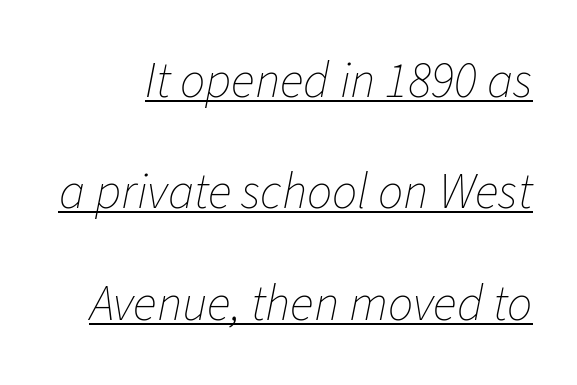
Q: Is the text bold? A: No.
Q: Is the text italic (slanted)? A: Yes, it leans right by about 11 degrees.
Q: Is the text underlined? A: Yes.
Q: Is the spacing between letters normal or unusually wide? A: Normal.
Q: Is the spacing between lines tight, normal or loose? A: Loose.
Q: Width (condensed, normal, or wide)? A: Normal.
Q: Stroke contrast? A: Low.
Q: x-height? A: Medium.
Q: Monospaced? A: No.
